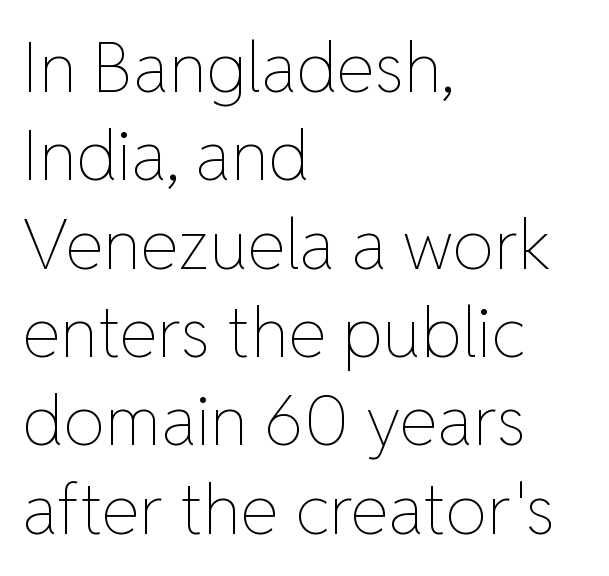
{"italic": "no", "bold": "no", "weight": "thin", "width": "normal", "stroke_contrast": "low", "x_height": "medium", "monospaced": "no", "underline": "no", "align": "left", "line_spacing": "normal", "line_spacing_ratio": 1.28, "letter_spacing": "normal", "letter_spacing_em": 0.0, "glyph_px": 69}
